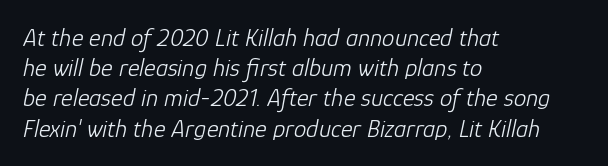
{"italic": "yes", "lean": "right", "slant_degrees": 12, "bold": "no", "underline": "no", "align": "left", "line_spacing_ratio": 1.21, "letter_spacing": "normal", "letter_spacing_em": 0.0, "glyph_px": 25}
